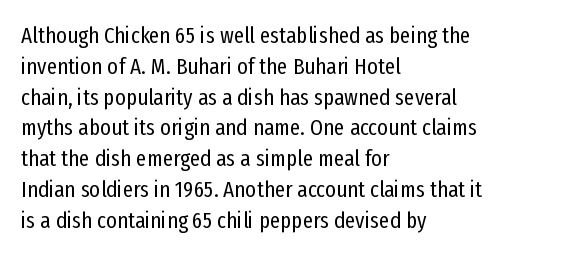
Descenders are the only things crossing below the line. The font sits on the lighter half of the weight spectrum, regular included. Does the copy run flush right? No — it runs flush left. Vertically, the passage feels balanced, rows spaced as you'd expect.
